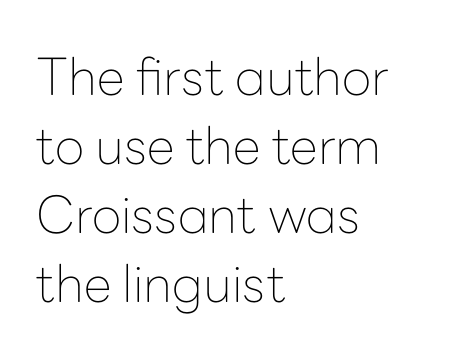
How are the letters spaced? Ordinarily, with no added tracking. Does the type have serifs? No, each stem ends abruptly. Bold? No — there's no thickening of the strokes. Underlining? Definitely not there. Horizontally, the lines are justified to the leading edge only. One glance says typical: line gaps are just what's usual.
